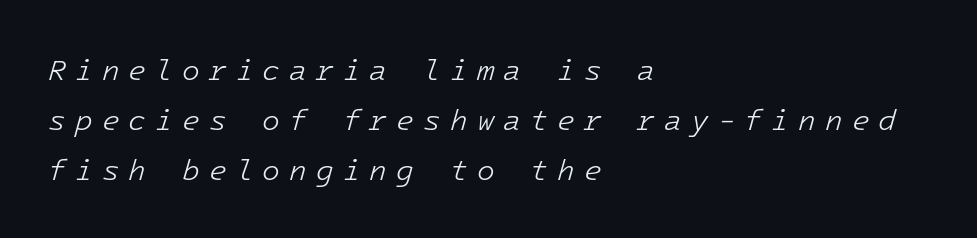
The image shows 29 px light type, italic (leaning right); set left-aligned, line spacing 1.73x, unusually wide letter spacing (+0.31 em), not underlined; low stroke contrast and a medium x-height.
